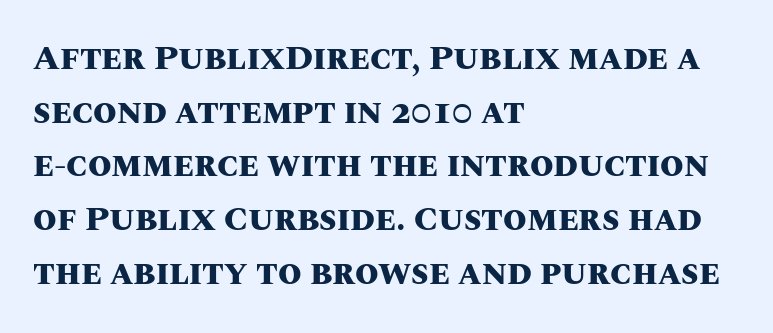
{"italic": "no", "bold": "yes", "weight": "heavy", "width": "normal", "stroke_contrast": "medium", "x_height": "large", "monospaced": "no", "underline": "no", "align": "left", "line_spacing": "normal", "line_spacing_ratio": 1.58, "letter_spacing": "normal", "letter_spacing_em": 0.0, "glyph_px": 34}
